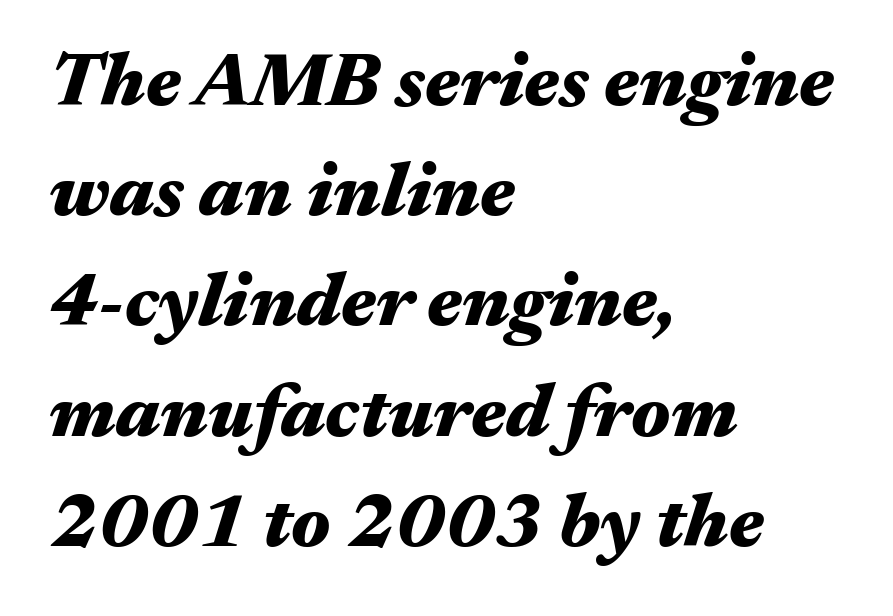
{"italic": "yes", "lean": "right", "slant_degrees": 17, "bold": "yes", "weight": "heavy", "width": "wide", "stroke_contrast": "medium", "x_height": "medium", "monospaced": "no", "underline": "no", "align": "left", "line_spacing": "normal", "line_spacing_ratio": 1.45, "letter_spacing": "normal", "letter_spacing_em": 0.0, "glyph_px": 76}
